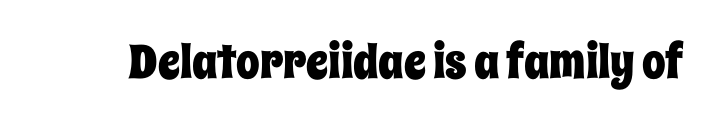
A bare baseline throughout the passage. Caption: standard tracking, unaltered. In terms of posture, this sample is upright. These lines are rendered in a variable-pitch font.
